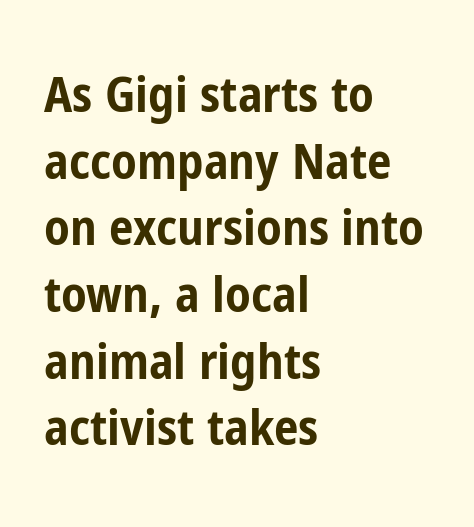
{"serif": "no", "italic": "no", "bold": "yes", "weight": "bold", "width": "condensed", "stroke_contrast": "low", "x_height": "medium", "monospaced": "no", "underline": "no", "align": "left", "line_spacing": "normal", "line_spacing_ratio": 1.36, "letter_spacing": "normal", "letter_spacing_em": 0.0, "glyph_px": 49}
